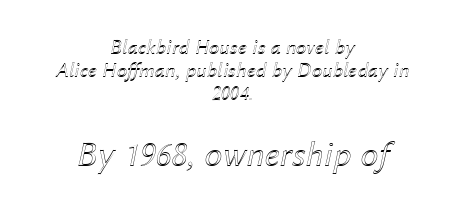
The image shows 36 px text type, italic (leaning right); set centered, tight line spacing (1.1x), normal letter spacing, not underlined; the second (bottom) block is 1.71x larger; a medium x-height.
